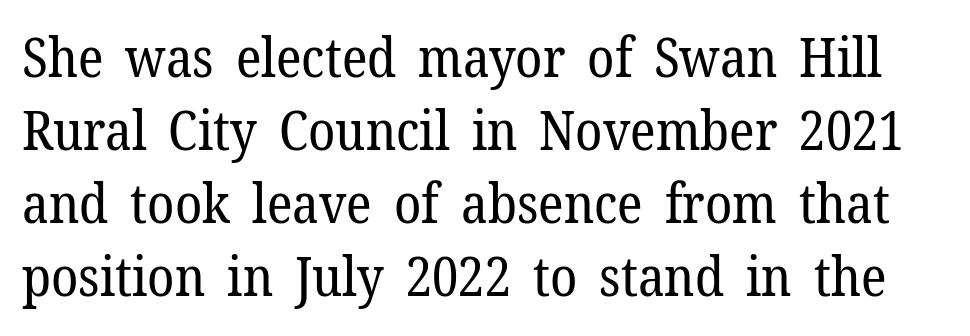
Q: Is the text bold? A: No.
Q: Is the text italic (slanted)? A: No, it is upright.
Q: Is the typeface a serif or a sans-serif typeface? A: Serif.
Q: Is the text underlined? A: No.
Q: Is the spacing between letters normal or unusually wide? A: Normal.
Q: Is the spacing between lines tight, normal or loose? A: Normal.
Q: Width (condensed, normal, or wide)? A: Normal.
Q: Stroke contrast? A: Low.
Q: x-height? A: Medium.
Q: Monospaced? A: No.
